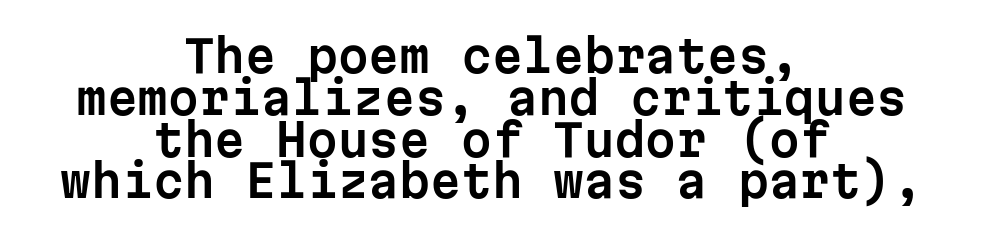
The image shows 44 px sans-serif type, upright, monospaced; set centered, tight line spacing (0.95x), normal letter spacing, not underlined; low stroke contrast and a medium x-height.
